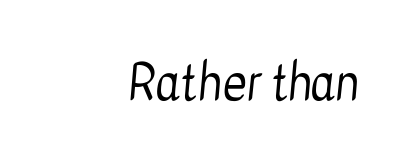
Letters have the restrained weight of plain body copy at most. Spacing between characters is what you'd get straight out of the box. This rendering employs a face without finishing strokes, i.e., a sans-serif. Character widths vary here, with narrow letters taking less room than wide ones.
